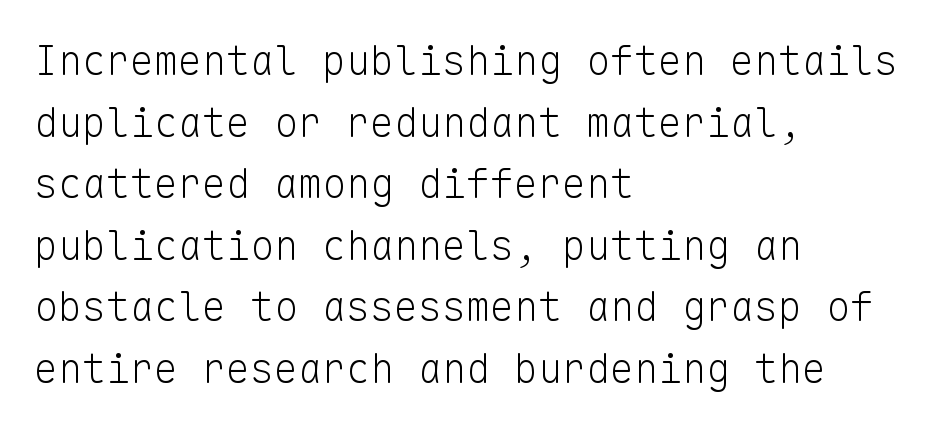
Q: Is the text bold? A: No.
Q: Is the text italic (slanted)? A: No, it is upright.
Q: Is the typeface a serif or a sans-serif typeface? A: Sans-serif.
Q: Is the text underlined? A: No.
Q: How is the paragraph aligned? A: Left-aligned.
Q: Is the spacing between letters normal or unusually wide? A: Normal.
Q: Is the spacing between lines tight, normal or loose? A: Normal.
Q: Width (condensed, normal, or wide)? A: Normal.
Q: Stroke contrast? A: Low.
Q: x-height? A: Medium.
Q: Monospaced? A: Yes.
